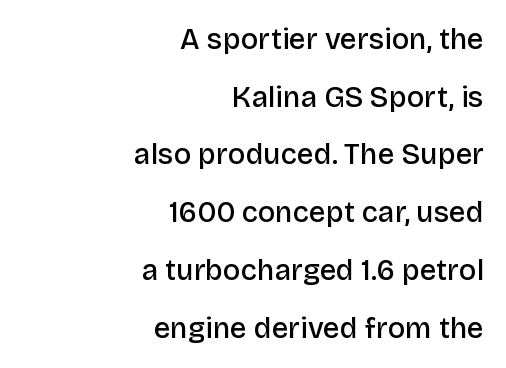
The image shows 29 px semibold sans-serif type, upright; set right-aligned, loose line spacing (1.99x), normal letter spacing, not underlined; low stroke contrast and a large x-height.
